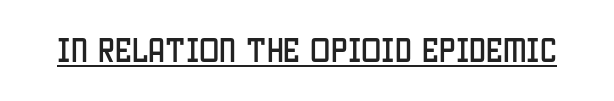
In terms of letterspacing, this is plain default setting. Ascenders rise straight up at ninety degrees. Underline: present.
